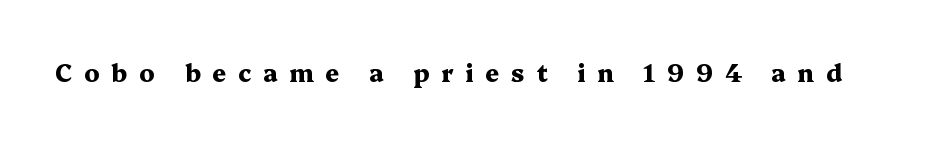
{"italic": "no", "bold": "yes", "underline": "no", "letter_spacing": "wide", "letter_spacing_em": 0.49, "glyph_px": 24}
